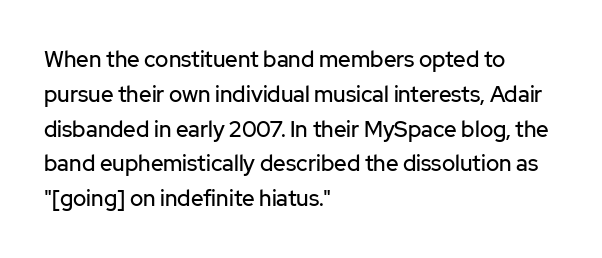
Q: Is the text italic (slanted)? A: No, it is upright.
Q: Is the text underlined? A: No.
Q: How is the paragraph aligned? A: Left-aligned.
Q: Is the spacing between letters normal or unusually wide? A: Normal.
Q: Is the spacing between lines tight, normal or loose? A: Normal.
